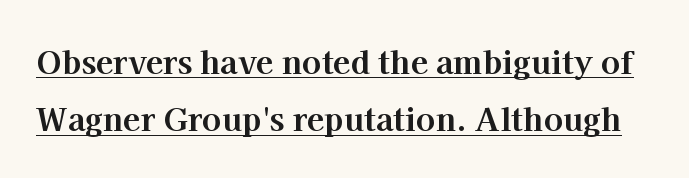
The image shows 32 px bold serif type, upright; set line spacing 1.79x, normal letter spacing, underlined; high stroke contrast and a medium x-height.
